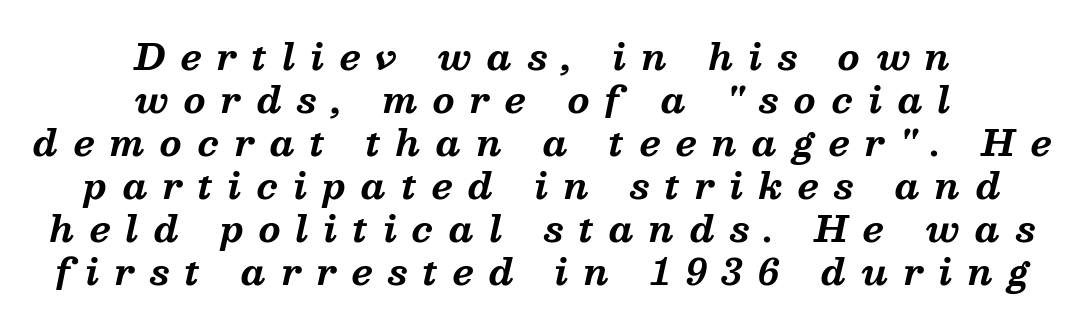
{"serif": "yes", "italic": "yes", "lean": "right", "slant_degrees": 13, "bold": "yes", "weight": "bold", "width": "normal", "stroke_contrast": "medium", "x_height": "medium", "monospaced": "no", "underline": "no", "align": "center", "line_spacing_ratio": 1.23, "letter_spacing": "wide", "letter_spacing_em": 0.44, "glyph_px": 35}
